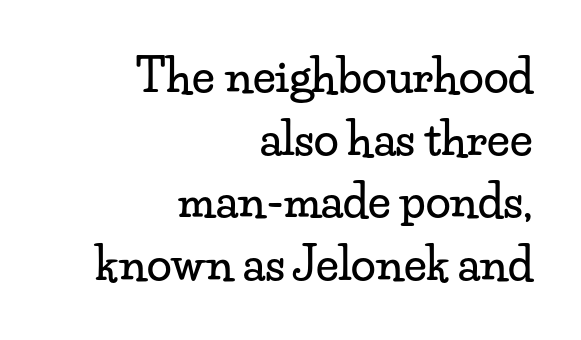
Notice how descenders clear the ascenders below comfortably — that's standard leading. The paragraph has a hard right edge and a soft left edge. Posture: straight, roman, zero tilt. The foot of each line stays bare and open.
